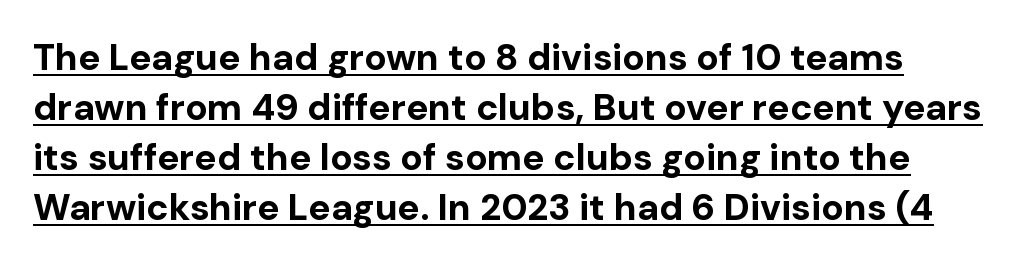
Q: Is the text bold? A: Yes.
Q: Is the text italic (slanted)? A: No, it is upright.
Q: Is the typeface a serif or a sans-serif typeface? A: Sans-serif.
Q: Is the text underlined? A: Yes.
Q: How is the paragraph aligned? A: Left-aligned.
Q: Is the spacing between letters normal or unusually wide? A: Normal.
Q: Is the spacing between lines tight, normal or loose? A: Normal.
Q: Width (condensed, normal, or wide)? A: Normal.
Q: Stroke contrast? A: Low.
Q: x-height? A: Medium.
Q: Monospaced? A: No.
